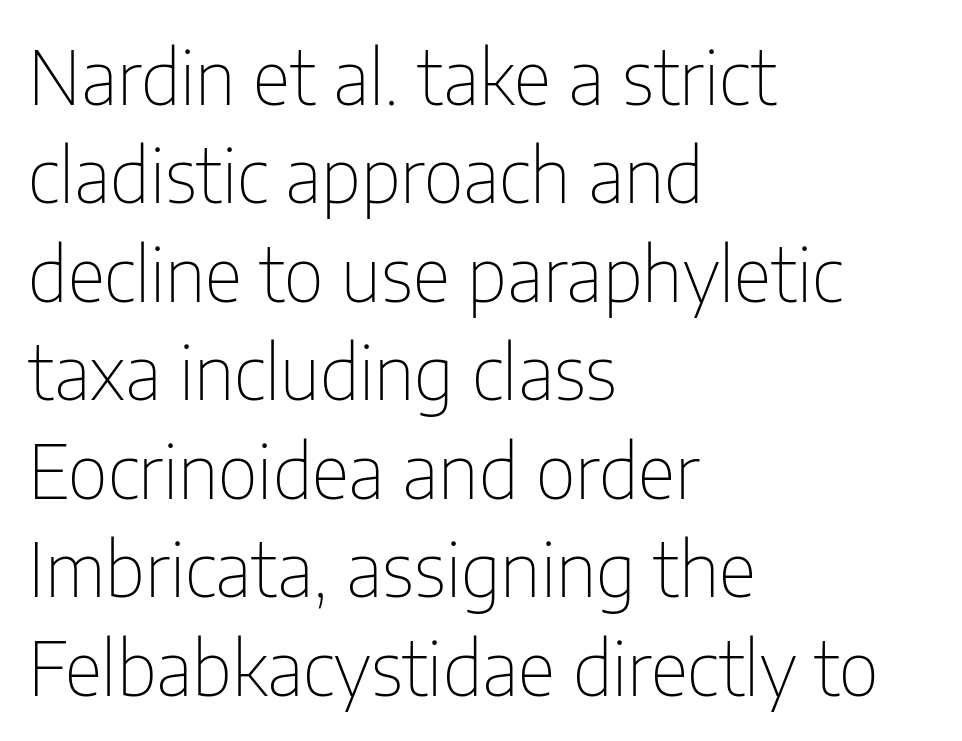
The image shows 74 px thin, condensed sans-serif type, upright; set left-aligned, normal line spacing (1.33x), normal letter spacing, not underlined; low stroke contrast and a medium x-height.
